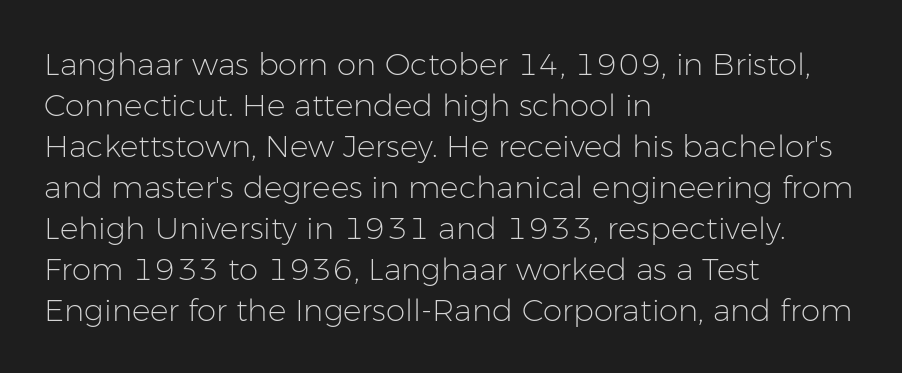
Q: Is the text bold? A: No.
Q: Is the text italic (slanted)? A: No, it is upright.
Q: Is the typeface a serif or a sans-serif typeface? A: Sans-serif.
Q: Is the text underlined? A: No.
Q: How is the paragraph aligned? A: Left-aligned.
Q: Is the spacing between letters normal or unusually wide? A: Normal.
Q: Is the spacing between lines tight, normal or loose? A: Normal.
Q: Width (condensed, normal, or wide)? A: Normal.
Q: Stroke contrast? A: Low.
Q: x-height? A: Medium.
Q: Monospaced? A: No.
